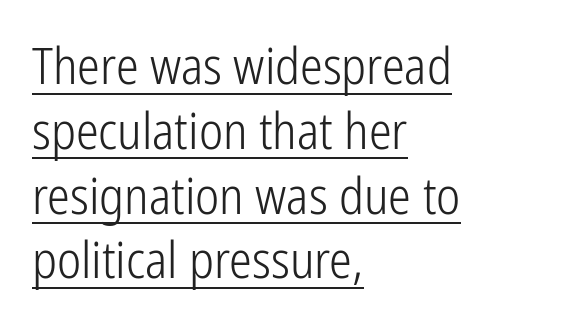
{"serif": "no", "italic": "no", "bold": "no", "weight": "light", "width": "condensed", "stroke_contrast": "low", "x_height": "medium", "monospaced": "no", "underline": "yes", "align": "left", "line_spacing": "normal", "line_spacing_ratio": 1.27, "letter_spacing": "normal", "letter_spacing_em": 0.0, "glyph_px": 51}
